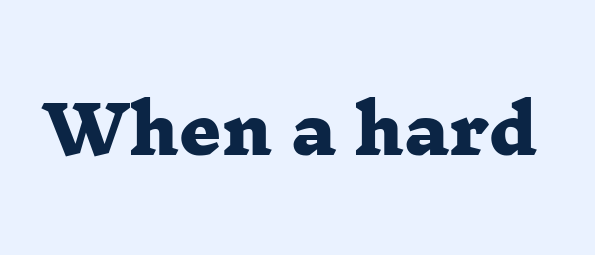
Varying glyph widths throughout — classic text-font behaviour. Each glyph is drawn with heavy, bold strokes. Each letter's strokes conclude with small projecting serifs. This sample uses plain, unmodified letter spacing. Bare-footed words on every line.
